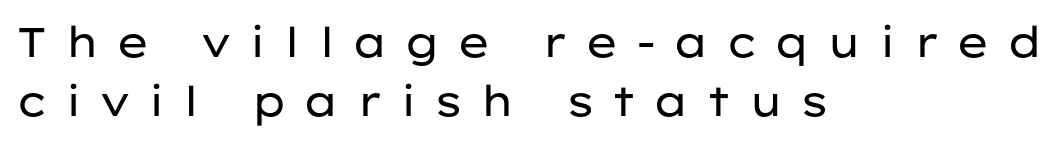
Is the letter spacing exaggerated? Yes — the characters are pushed far apart. Bold? No — there's no thickening of the strokes. The letters advance in unequal steps, a hallmark of proportional type. The lines in this sample share a left origin and differ only in where they stop. A normal amount of white space separates one row of letters from the next. Classification — sans serif.
